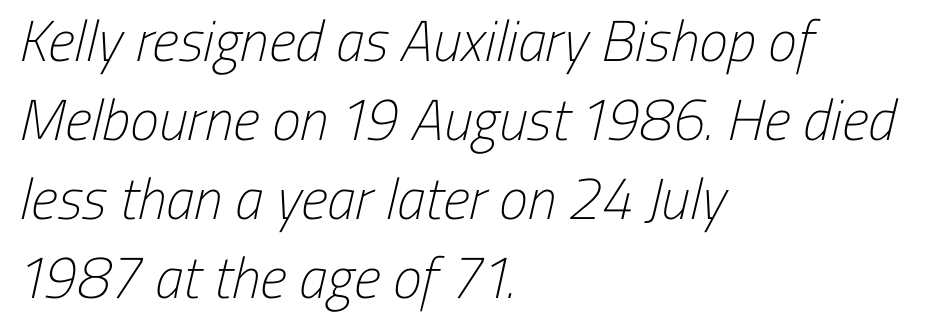
Q: Is the text bold? A: No.
Q: Is the typeface a serif or a sans-serif typeface? A: Sans-serif.
Q: Is the text underlined? A: No.
Q: How is the paragraph aligned? A: Left-aligned.
Q: Is the spacing between letters normal or unusually wide? A: Normal.
Q: Is the spacing between lines tight, normal or loose? A: Normal.
Q: Width (condensed, normal, or wide)? A: Condensed.
Q: Stroke contrast? A: Low.
Q: x-height? A: Medium.
Q: Monospaced? A: No.
